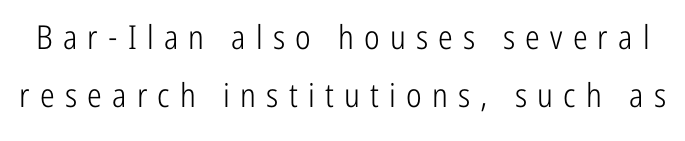
Q: Is the text bold? A: No.
Q: Is the text italic (slanted)? A: No, it is upright.
Q: Is the typeface a serif or a sans-serif typeface? A: Sans-serif.
Q: Is the text underlined? A: No.
Q: Is the spacing between letters normal or unusually wide? A: Unusually wide.
Q: Width (condensed, normal, or wide)? A: Condensed.
Q: Stroke contrast? A: Low.
Q: x-height? A: Medium.
Q: Monospaced? A: No.
